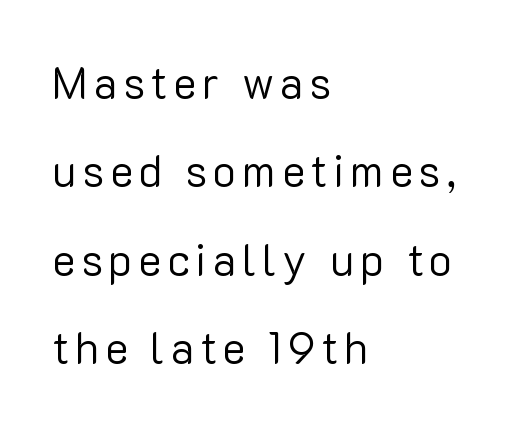
The image shows 44 px regular-weight sans-serif type, upright; set left-aligned, loose line spacing (2.01x), not underlined; low stroke contrast and a medium x-height.
